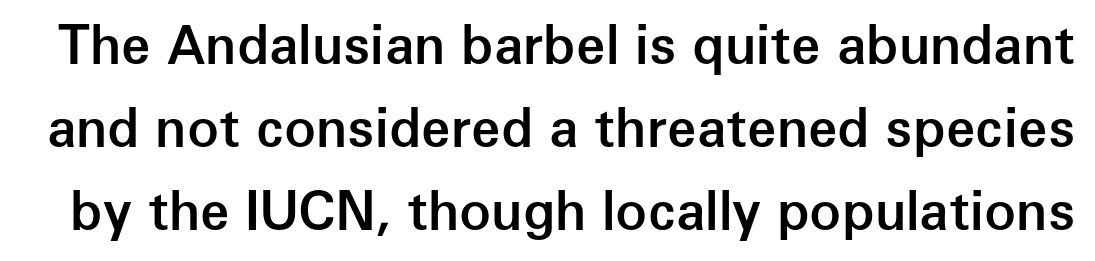
The image shows 53 px semibold sans-serif type, upright; set normal line spacing (1.57x), normal letter spacing, not underlined; low stroke contrast and a medium x-height.
